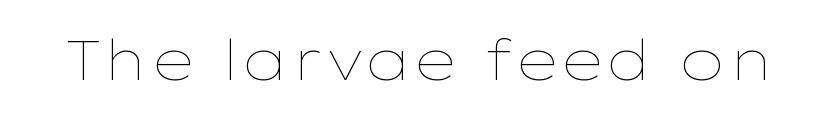
This sample has the flowing, uneven cadence of proportional lettering. The face used here is rendered with its standard letterfit. Honestly, there is no underline to notice here at all. This is the regular roman posture of the typeface.
